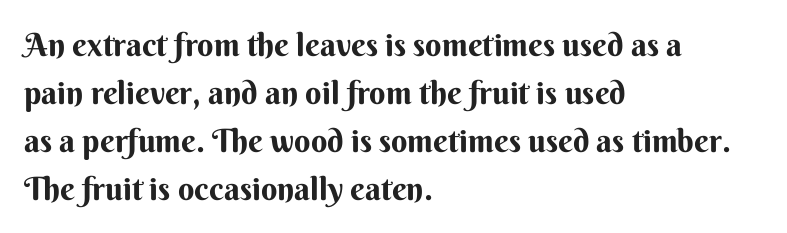
If you drew a line through each stem, it would be perfectly vertical. The designer went with a sans here, leaving each stem footless. Plenty of ink on the page — the face is bold. If you measured baseline to baseline, you'd find a middling distance.
